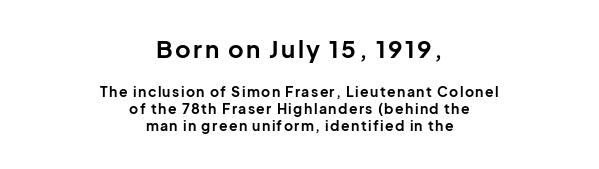
Q: Is the text bold? A: Yes.
Q: Is the text italic (slanted)? A: No, it is upright.
Q: Is the text underlined? A: No.
Q: How is the paragraph aligned? A: Centered.
Q: Which block of text is set in a larger size, the first (top) or the second (bottom)? A: The first (top) one.
